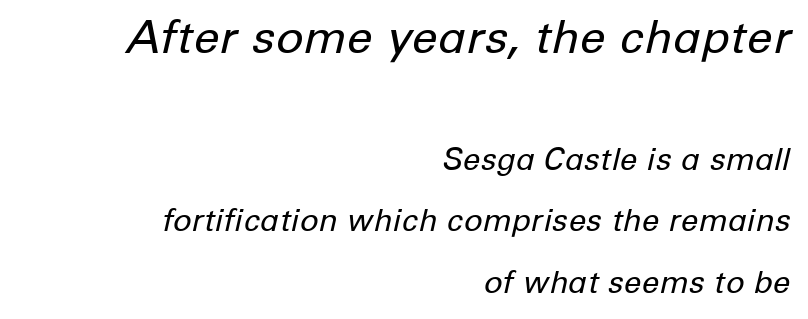
The image shows 46 px regular-weight type, italic (leaning right); set right-aligned, loose line spacing (1.98x), normal letter spacing, not underlined; the first (top) block is 1.48x larger; low stroke contrast and a medium x-height.
